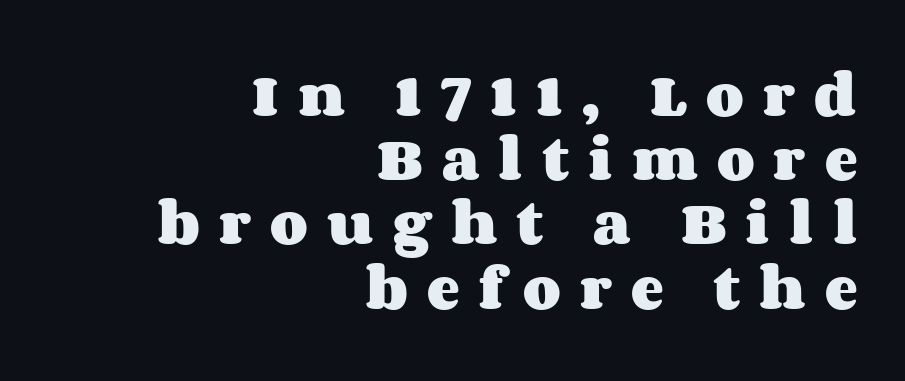
In terms of letterspacing, this is a distinctly airy, spread setting. The rows are spaced the way most documents space them. Does the lettering tilt? It doesn't — this is upright. Look at the stroke-to-counter ratio: heavy, a bold.
